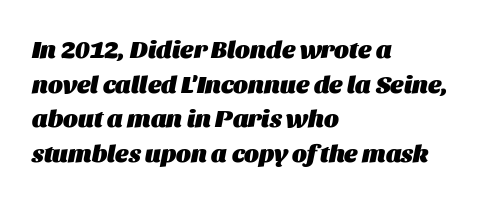
Caption: standard tracking, unaltered. Lines of text with bare space underneath. The characters look thick and weighty, a clear bold. Style check: oblique. The lines are quadded left. Regarding leading, the lines here are spaced in the standard way.
